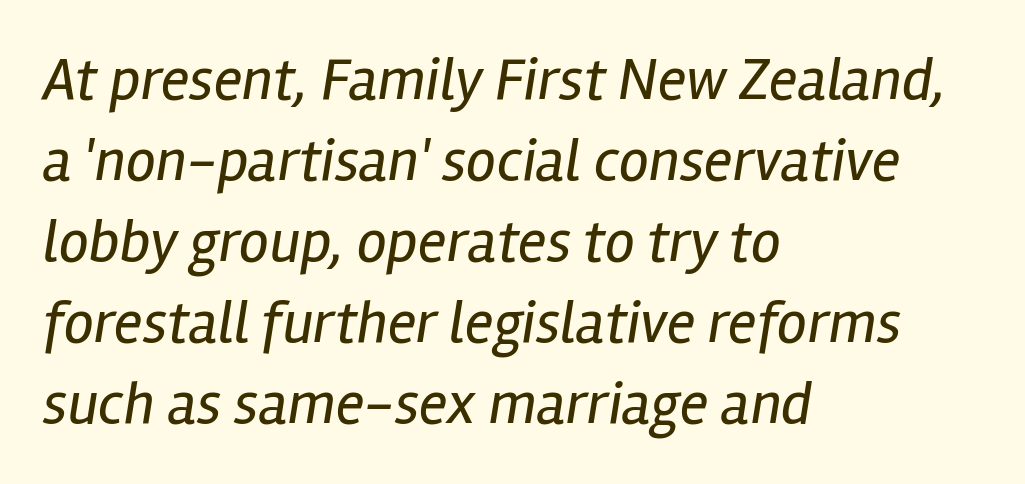
Q: Is the text bold? A: No.
Q: Is the text italic (slanted)? A: Yes, it leans right by about 12 degrees.
Q: Is the text underlined? A: No.
Q: How is the paragraph aligned? A: Left-aligned.
Q: Is the spacing between letters normal or unusually wide? A: Normal.
Q: Is the spacing between lines tight, normal or loose? A: Normal.
Q: Width (condensed, normal, or wide)? A: Condensed.
Q: Stroke contrast? A: Low.
Q: x-height? A: Medium.
Q: Monospaced? A: No.
